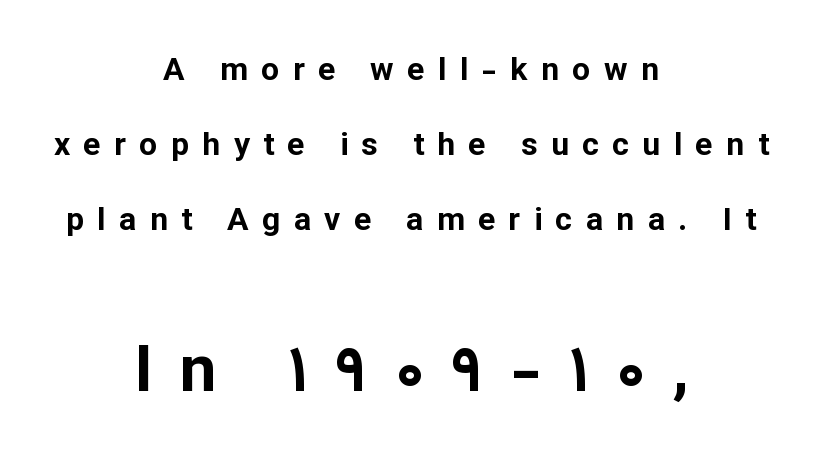
{"serif": "no", "italic": "no", "bold": "yes", "weight": "bold", "width": "normal", "stroke_contrast": "low", "x_height": "medium", "monospaced": "no", "underline": "no", "align": "center", "line_spacing": "loose", "line_spacing_ratio": 2.34, "letter_spacing": "wide", "letter_spacing_em": 0.42, "larger_block": "second", "size_ratio": 2.03, "glyph_px": 65}
